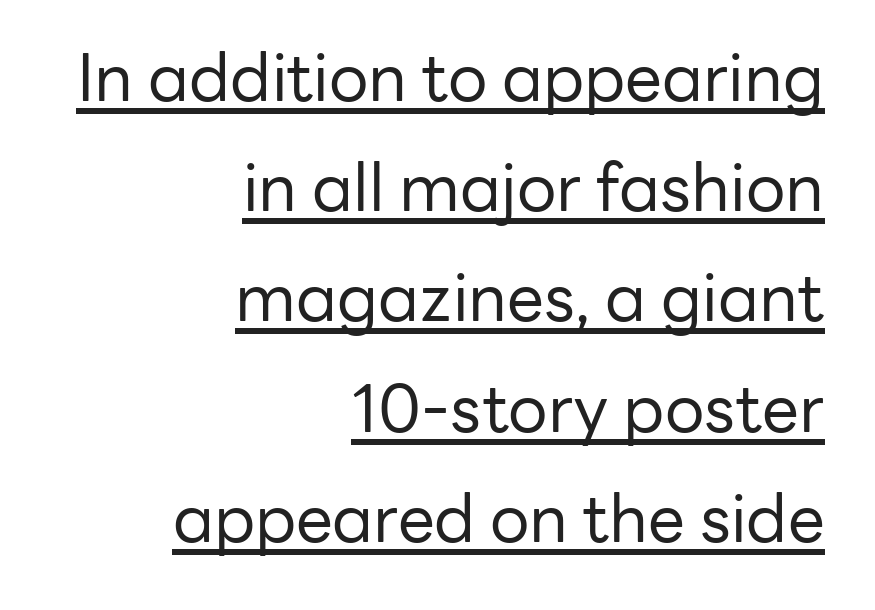
The image shows 66 px regular-weight sans-serif type, upright; set right-aligned, normal line spacing (1.67x), normal letter spacing, underlined; low stroke contrast and a medium x-height.
